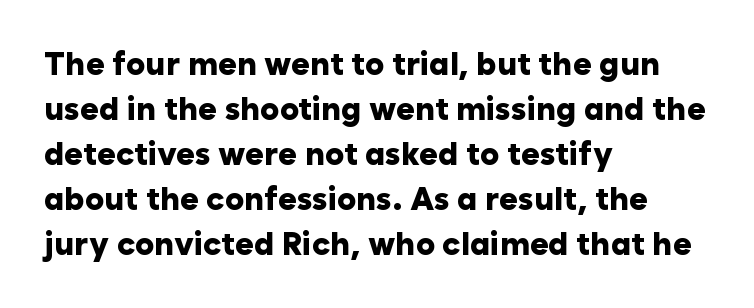
In terms of letterspacing, this is plain default setting. The letters carry no serifs — their stems end cleanly without finishing strokes. Designer's note — italics off, roman on. Underline: absent. Is this a fixed-width face? No — the glyphs have proportional, varying widths.
